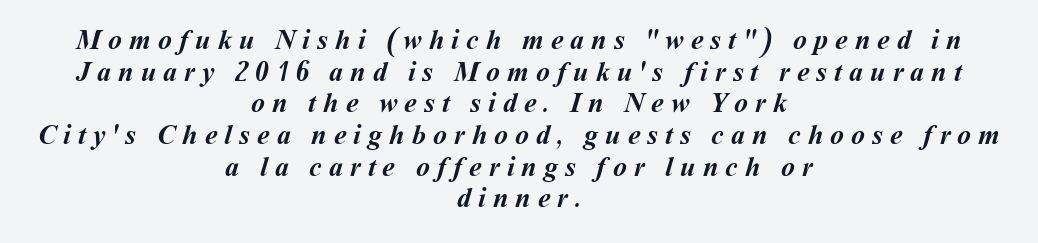
Q: Is the text bold? A: Yes.
Q: Is the text underlined? A: No.
Q: How is the paragraph aligned? A: Centered.
Q: Is the spacing between letters normal or unusually wide? A: Unusually wide.
Q: Is the spacing between lines tight, normal or loose? A: Tight.
Q: Width (condensed, normal, or wide)? A: Normal.
Q: Stroke contrast? A: Medium.
Q: x-height? A: Medium.
Q: Monospaced? A: No.
